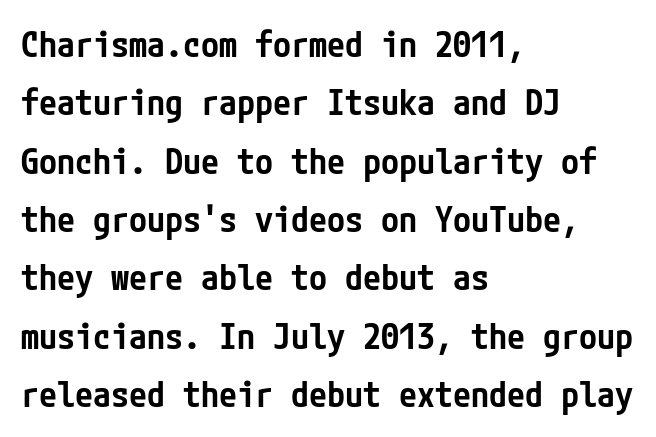
Unlike a traditional serif, this face leaves its strokes unadorned. These lines stack with their left ends in a neat column. A somewhat darkened texture: the type is semibold rather than bold. Nope, not italic — everything's standing straight. Glyph-to-glyph distance matches everyday printed text. The leading is moderate, giving the passage an even texture.
